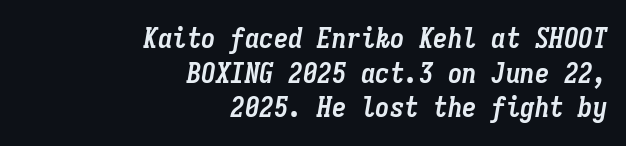
The image shows 29 px semibold, condensed type, italic (leaning right), monospaced; set right-aligned, line spacing 1.19x, normal letter spacing, not underlined; low stroke contrast and a medium x-height.
